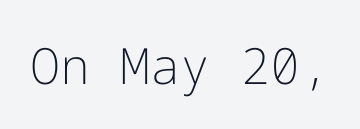
{"serif": "no", "italic": "no", "bold": "no", "weight": "light", "width": "normal", "stroke_contrast": "low", "x_height": "medium", "underline": "no", "letter_spacing": "normal", "letter_spacing_em": 0.0, "glyph_px": 50}
